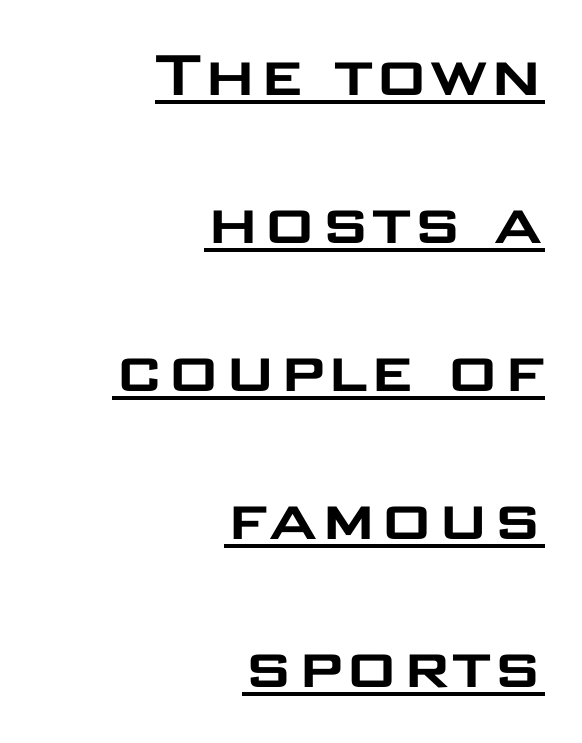
{"serif": "no", "italic": "no", "width": "wide", "stroke_contrast": "low", "x_height": "large", "monospaced": "no", "underline": "yes", "align": "right", "line_spacing": "loose", "line_spacing_ratio": 2.0, "letter_spacing": "normal", "letter_spacing_em": 0.0, "glyph_px": 74}
